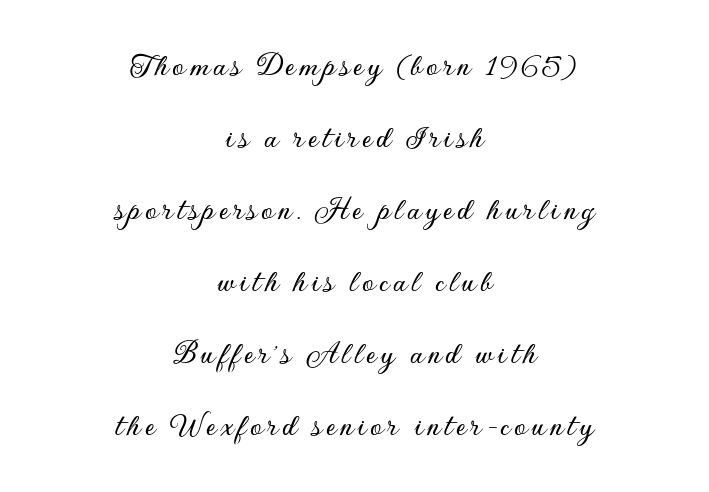
The image shows 34 px sans-serif type; set centered, loose line spacing (2.12x), not underlined; low stroke contrast and a small x-height.
